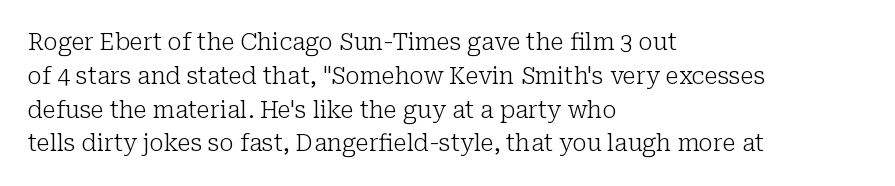
Just letters on the line, the space beneath them empty. Evenly set lines give the paragraph a standard silhouette. Heft: none added — not bold. Notice how the passage keeps a crisp vertical edge on the left only. No extra tracking has been applied to these lines. A roman cut, with each character standing at attention.
